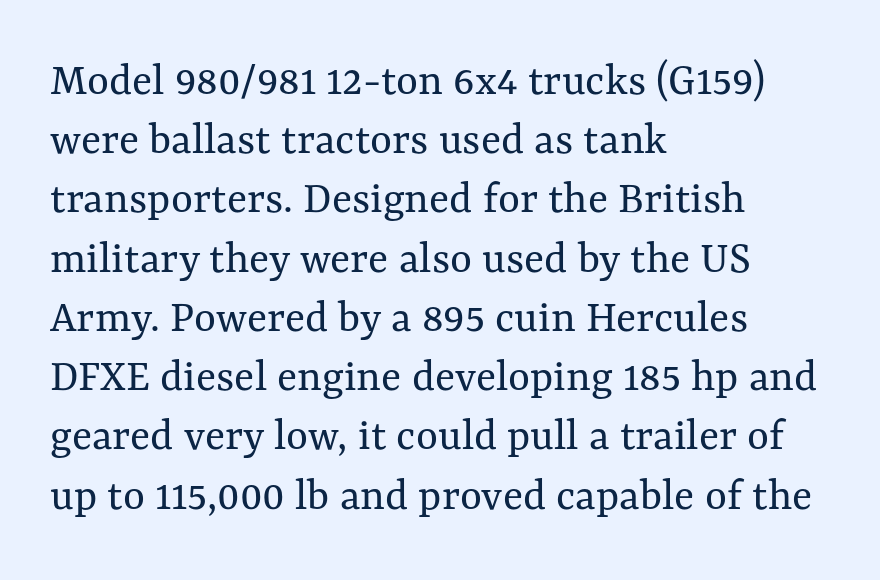
Q: Is the text bold? A: No.
Q: Is the text italic (slanted)? A: No, it is upright.
Q: Is the text underlined? A: No.
Q: How is the paragraph aligned? A: Left-aligned.
Q: Is the spacing between letters normal or unusually wide? A: Normal.
Q: Is the spacing between lines tight, normal or loose? A: Normal.
Q: Width (condensed, normal, or wide)? A: Normal.
Q: Stroke contrast? A: Medium.
Q: x-height? A: Medium.
Q: Monospaced? A: No.
